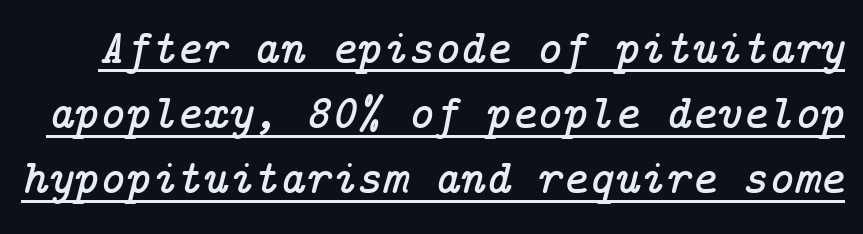
The image shows 49 px serif type, italic (leaning right); set normal line spacing (1.33x), normal letter spacing, underlined; low stroke contrast and a medium x-height.
